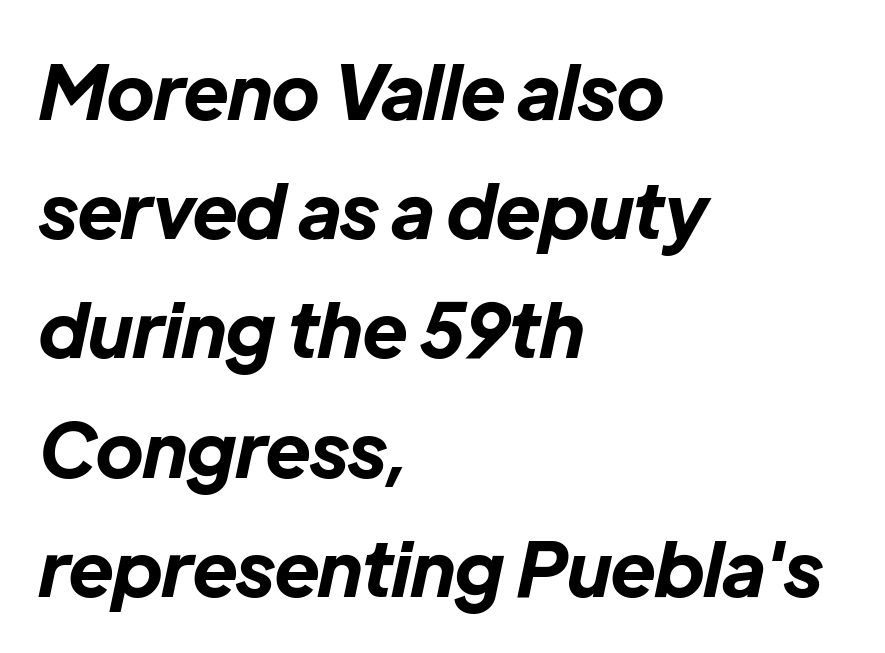
Tall strokes in this sample are angled rather than plumb. Where is the straight margin? On the left. No extra tracking has been applied to these lines. Think of a printed novel: that variable character pitch is what you see here. The foot of each line stays bare and open. The space between consecutive lines is moderate.
